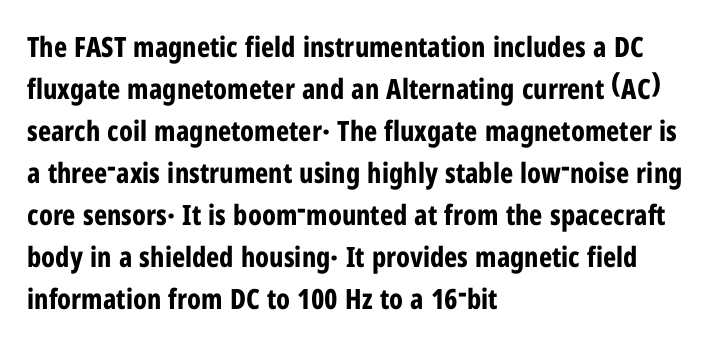
{"serif": "no", "italic": "no", "bold": "yes", "weight": "bold", "width": "condensed", "stroke_contrast": "low", "x_height": "medium", "monospaced": "no", "underline": "no", "align": "left", "line_spacing": "normal", "line_spacing_ratio": 1.5, "letter_spacing": "normal", "letter_spacing_em": 0.0, "glyph_px": 28}
